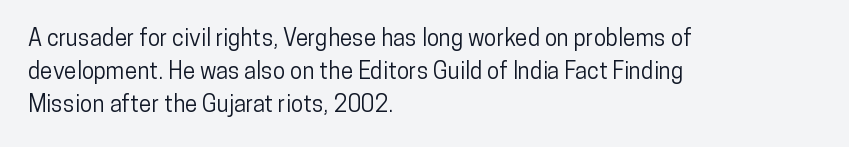
Q: Is the text italic (slanted)? A: No, it is upright.
Q: Is the text underlined? A: No.
Q: How is the paragraph aligned? A: Left-aligned.
Q: Is the spacing between letters normal or unusually wide? A: Normal.
Q: Is the spacing between lines tight, normal or loose? A: Normal.
